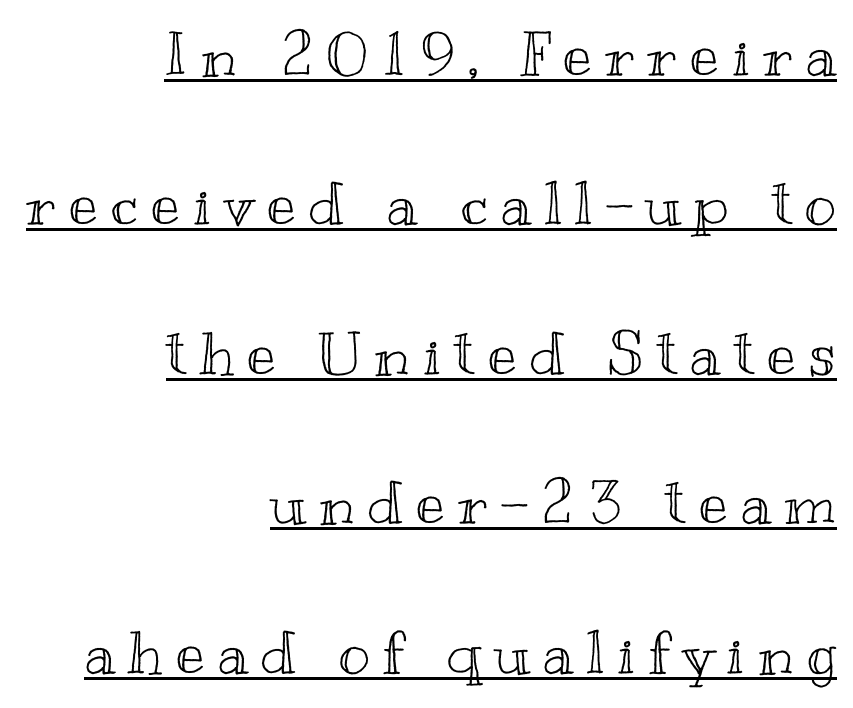
The image shows 60 px wide type, upright; set right-aligned, loose line spacing (2.49x), unusually wide letter spacing (+0.22 em), underlined; a small x-height.
